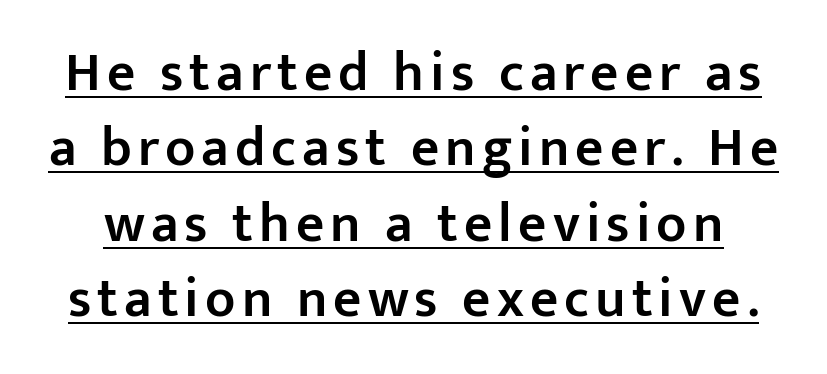
{"serif": "no", "italic": "no", "bold": "semi", "weight": "semibold", "width": "normal", "stroke_contrast": "low", "x_height": "medium", "monospaced": "no", "underline": "yes", "line_spacing": "normal", "line_spacing_ratio": 1.37, "glyph_px": 55}
